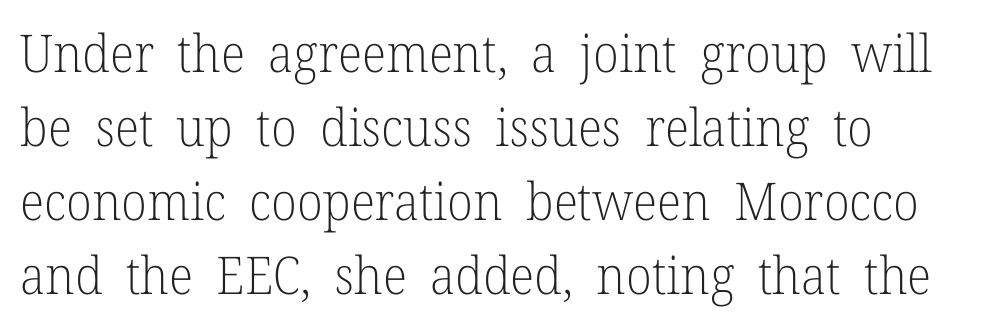
The font is comparable to plain body text, perhaps lighter. The characters display serif detailing at their extremities. Vertically, the passage feels balanced, rows spaced as you'd expect. Think of a printed novel: that variable character pitch is what you see here. Is the letter spacing exaggerated? No — it looks like the ordinary default.
